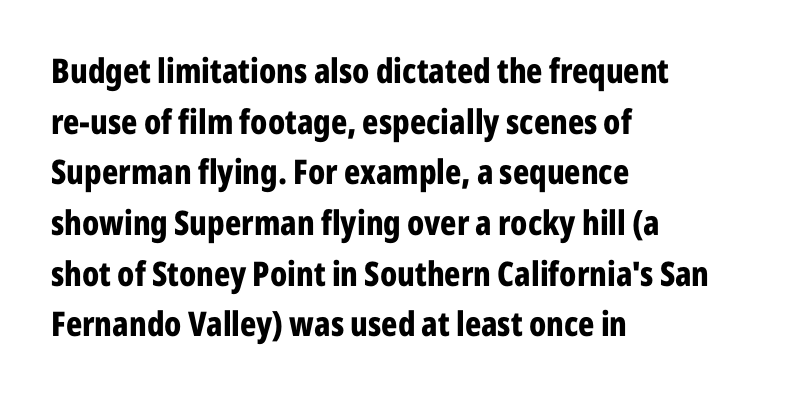
The font is running at its bold setting. This sample uses plain, unmodified letter spacing. The typeface chosen for these lines omits serifs. Ascenders rise straight up at ninety degrees.
